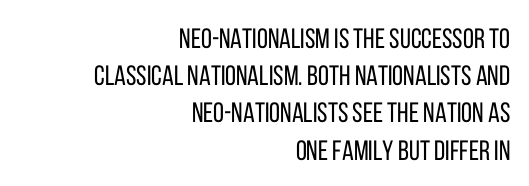
Proportional: the letters do not fall into vertical columns. Is the block centered? No — it sits flush against the right margin. This sample uses plain, unmodified letter spacing. Plain, unruled lines of type. Is there much room between lines? A standard amount, neither cramped nor airy.
